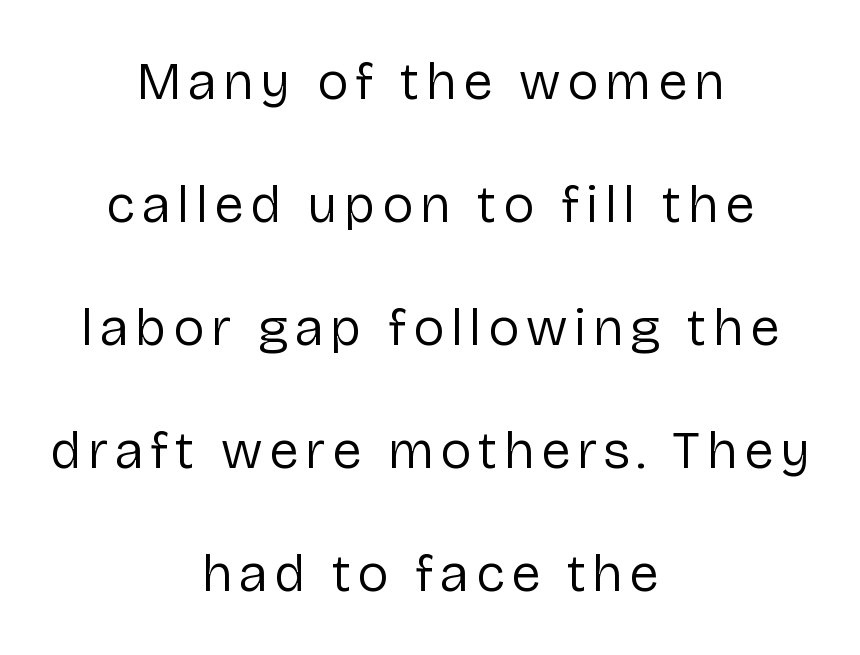
Both edges are ragged and mirror each other, which tells us the setting is centered. Stroke thickness stays within the range of a standard reading face or lighter. To sum up the face: it is a sans, with no serifs. Whoever set this chose breathing room over compactness in the vertical rhythm.
